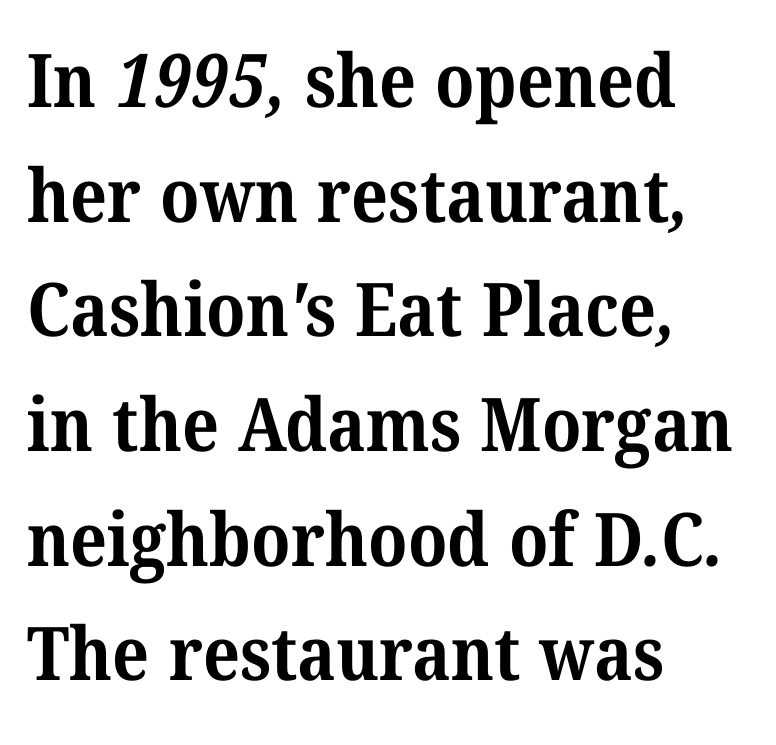
Interline gaps are of average width in this sample. A clean baseline with only descenders dipping below it. No extra tracking has been applied to these lines. The type family on display is of the serif kind. Strong, thick strokes mark this as bold type.
